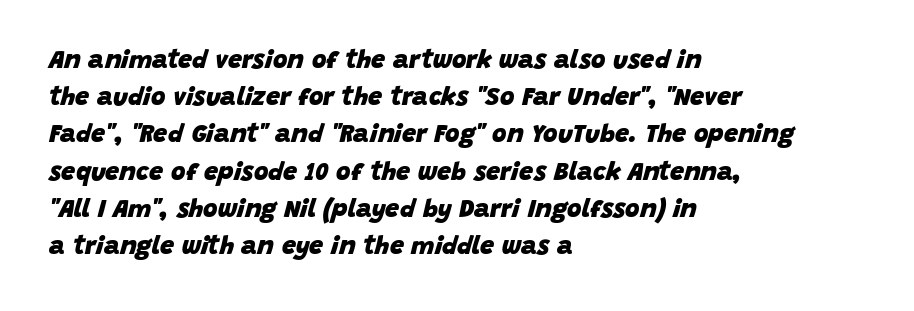
The image shows 25 px bold type, italic (leaning right); set left-aligned, normal line spacing (1.49x), normal letter spacing, not underlined.
